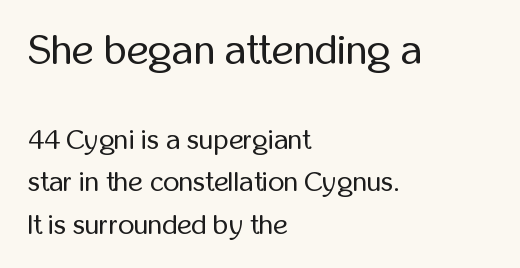
The image shows 42 px regular-weight, condensed sans-serif type, upright; set left-aligned, normal line spacing (1.51x), normal letter spacing, not underlined; the first (top) block is 1.5x larger; low stroke contrast and a medium x-height.
